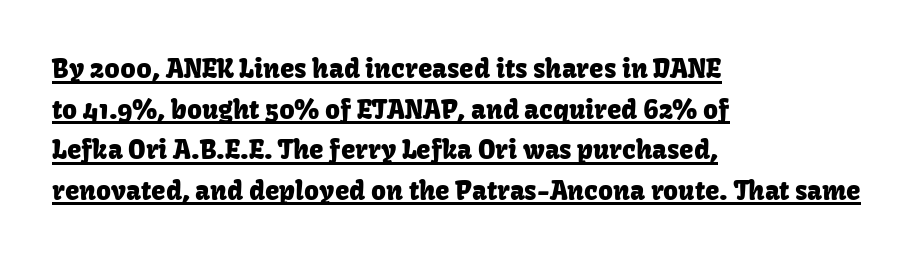
Q: Is the text italic (slanted)? A: No, it is upright.
Q: Is the text underlined? A: Yes.
Q: How is the paragraph aligned? A: Left-aligned.
Q: Is the spacing between letters normal or unusually wide? A: Normal.
Q: Is the spacing between lines tight, normal or loose? A: Normal.
